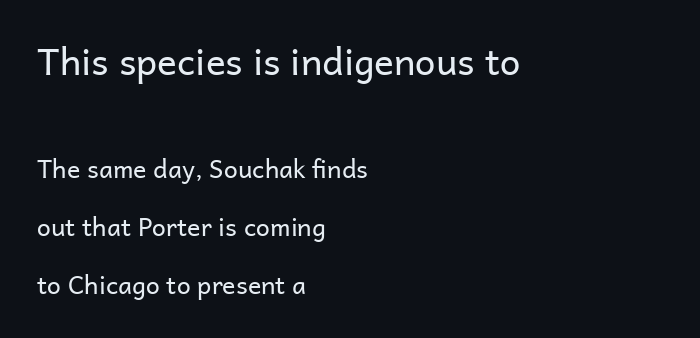
Q: Is the text bold? A: No.
Q: Is the text italic (slanted)? A: No, it is upright.
Q: Is the typeface a serif or a sans-serif typeface? A: Sans-serif.
Q: Is the text underlined? A: No.
Q: How is the paragraph aligned? A: Left-aligned.
Q: Is the spacing between letters normal or unusually wide? A: Normal.
Q: Is the spacing between lines tight, normal or loose? A: Loose.
Q: Which block of text is set in a larger size, the first (top) or the second (bottom)? A: The first (top) one.
Q: Width (condensed, normal, or wide)? A: Normal.
Q: Stroke contrast? A: Low.
Q: x-height? A: Medium.
Q: Monospaced? A: No.
